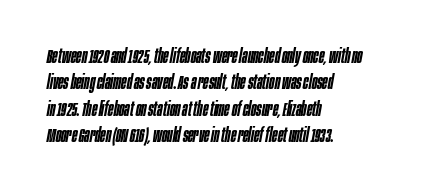
The image shows 20 px text type, italic (leaning right); set left-aligned, normal line spacing (1.32x), normal letter spacing, not underlined.
